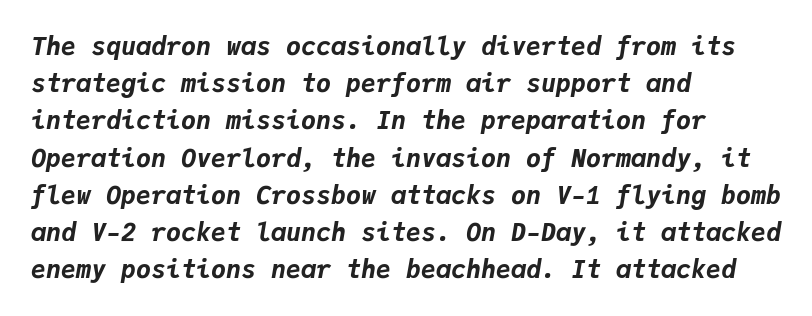
Q: Is the text bold? A: Yes.
Q: Is the text italic (slanted)? A: Yes, it leans right by about 9 degrees.
Q: Is the text underlined? A: No.
Q: How is the paragraph aligned? A: Left-aligned.
Q: Is the spacing between letters normal or unusually wide? A: Normal.
Q: Is the spacing between lines tight, normal or loose? A: Normal.
